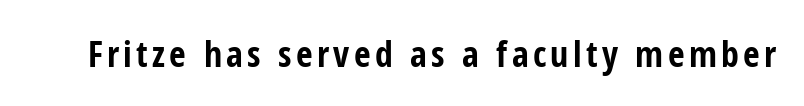
The image shows 36 px bold, condensed sans-serif type, upright; set not underlined; low stroke contrast and a medium x-height.
